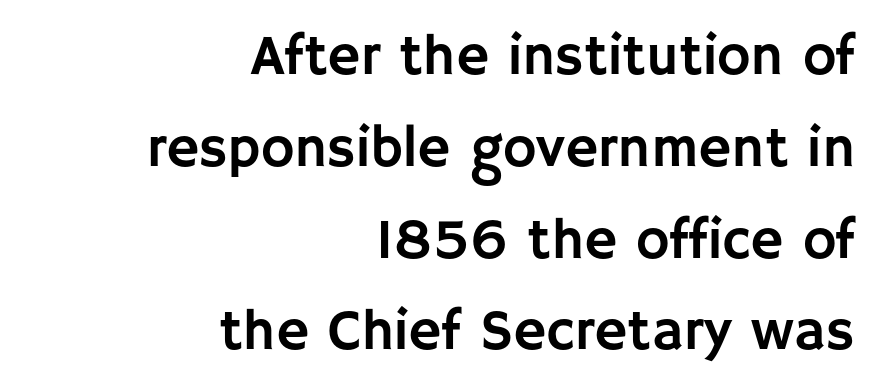
Q: Is the text italic (slanted)? A: No, it is upright.
Q: Is the typeface a serif or a sans-serif typeface? A: Sans-serif.
Q: Is the text underlined? A: No.
Q: How is the paragraph aligned? A: Right-aligned.
Q: Is the spacing between letters normal or unusually wide? A: Normal.
Q: Is the spacing between lines tight, normal or loose? A: Normal.
Q: Width (condensed, normal, or wide)? A: Normal.
Q: Stroke contrast? A: Low.
Q: x-height? A: Large.
Q: Monospaced? A: No.
